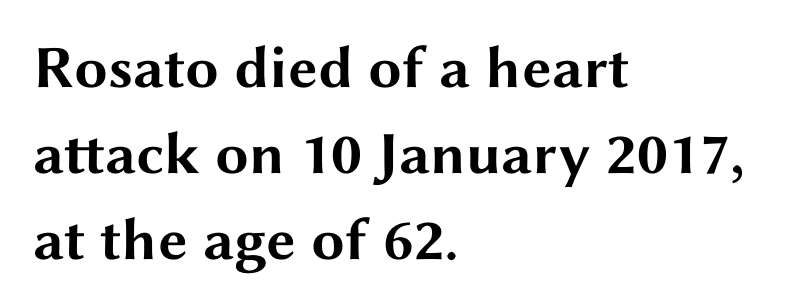
The image shows 60 px bold, wide sans-serif type, upright; set left-aligned, normal line spacing (1.43x), normal letter spacing, not underlined; medium stroke contrast and a medium x-height.
